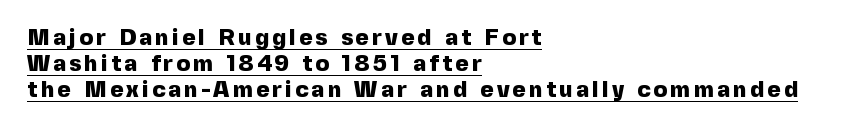
The image shows 23 px bold type, upright; set left-aligned, tight line spacing (1.13x), underlined.
